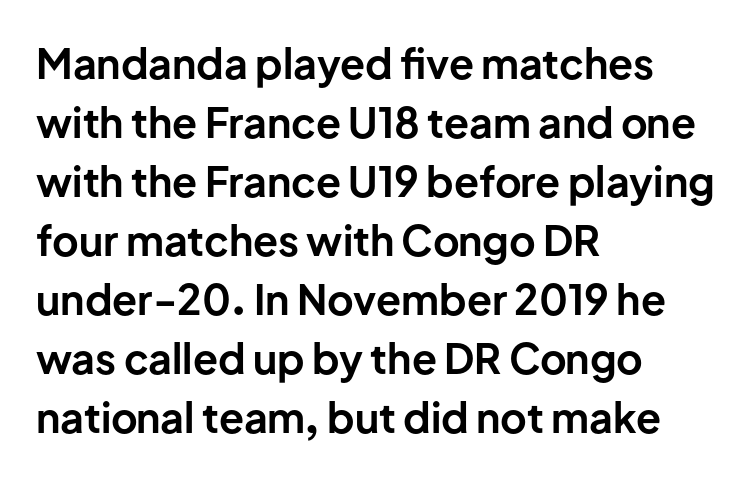
{"serif": "no", "italic": "no", "bold": "yes", "weight": "bold", "width": "normal", "stroke_contrast": "low", "x_height": "medium", "monospaced": "no", "underline": "no", "align": "left", "line_spacing": "normal", "line_spacing_ratio": 1.44, "letter_spacing": "normal", "letter_spacing_em": 0.0, "glyph_px": 41}
